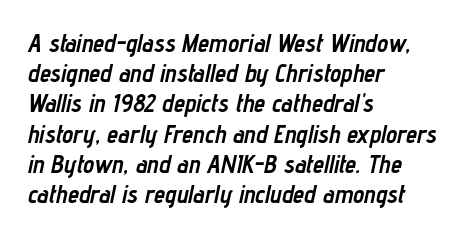
The image shows 25 px bold type, italic (leaning right); set left-aligned, line spacing 1.21x, normal letter spacing, not underlined.
